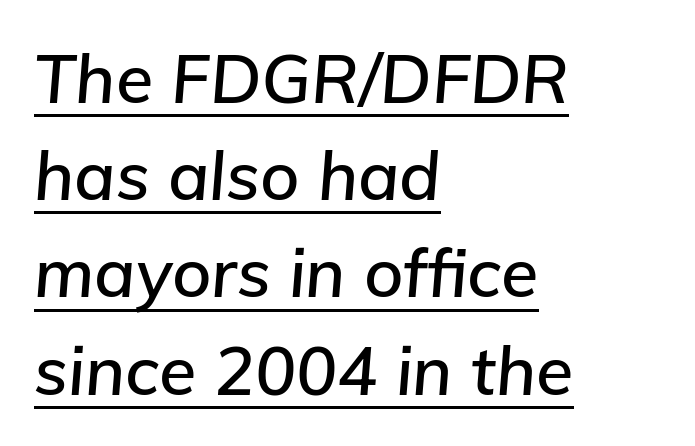
The image shows 68 px text type, italic (leaning right); set left-aligned, normal line spacing (1.43x), normal letter spacing, underlined; low stroke contrast and a medium x-height.
